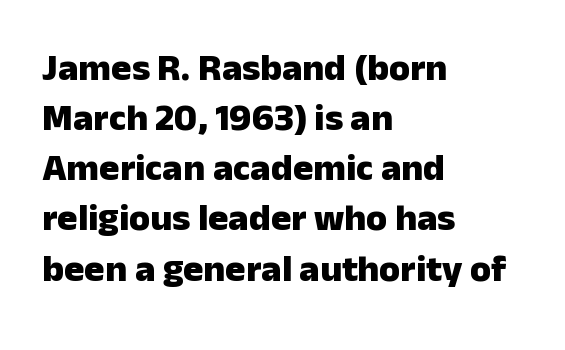
Typeset ragged right — the left edge is the straight one. Does the leading feel generous? No, just average. Strokes here are thick enough to call this a true bold. The passage shown is typed in a proportional face where columns would drift.
